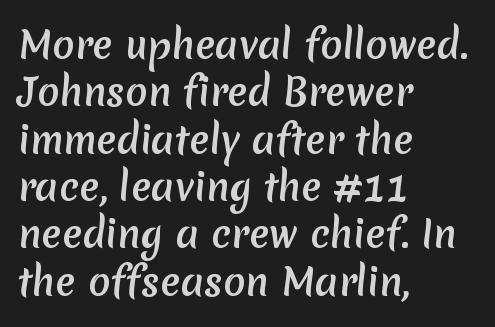
The image shows 37 px sans-serif type; set left-aligned, normal line spacing (1.28x), normal letter spacing, not underlined; medium stroke contrast and a medium x-height.
